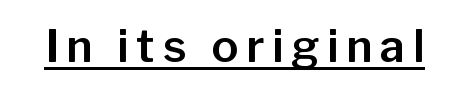
The image shows 45 px sans-serif type, upright; set underlined; low stroke contrast and a medium x-height.
